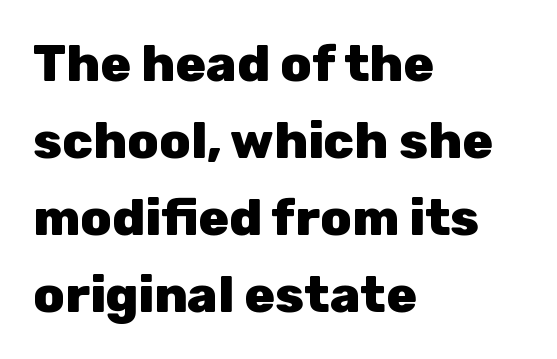
{"serif": "no", "italic": "no", "bold": "yes", "weight": "heavy", "width": "normal", "stroke_contrast": "low", "x_height": "medium", "monospaced": "no", "underline": "no", "align": "left", "line_spacing": "normal", "line_spacing_ratio": 1.51, "letter_spacing": "normal", "letter_spacing_em": 0.0, "glyph_px": 51}
